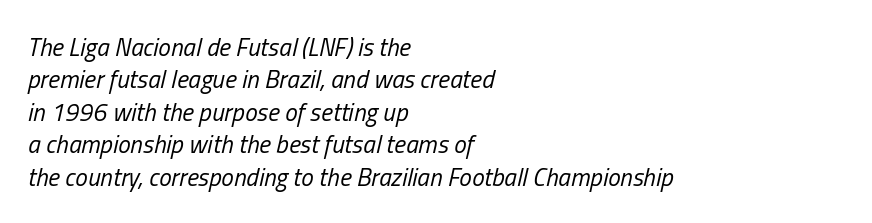
The vertical gap from one line to the next is medium. The rendering applies a slant to the glyphs. Short and long lines alike share a common starting point at left. No heavy texture on the line: the type isn't bold. Any mark beneath the type? The region is blank.
